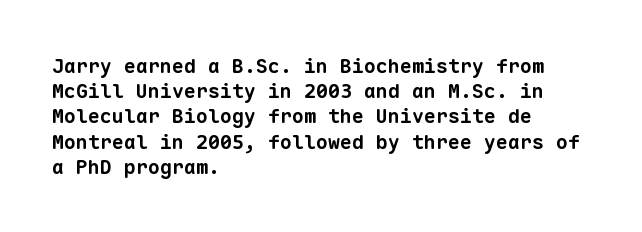
Q: Is the text bold? A: Yes.
Q: Is the text underlined? A: No.
Q: How is the paragraph aligned? A: Left-aligned.
Q: Is the spacing between letters normal or unusually wide? A: Normal.
Q: Is the spacing between lines tight, normal or loose? A: Normal.
